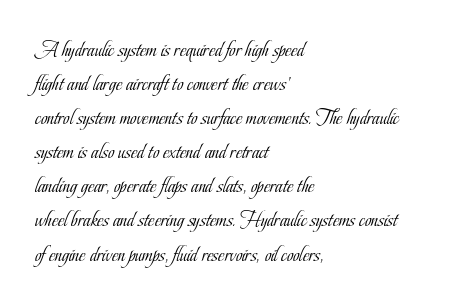
Caption: multi-line text, flush left, ragged right. Beneath every word, the page is bare. Weight: not bold — regular or lighter. Nobody touched the tracking dial on this one. Vertically, the passage feels balanced, rows spaced as you'd expect.
